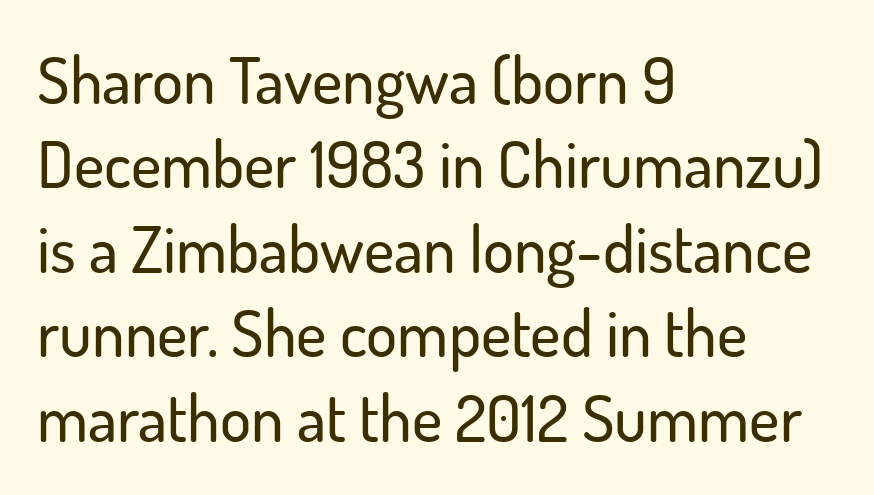
The rendering keeps characters at their native spacing. Note: no serifs on the glyphs. Type without underlining. Regarding leading, the lines here are spaced in the standard way. Looks like regular typesetting: each glyph gets only the width it needs. The text block is weighted toward the left margin, trailing off unevenly rightward.
